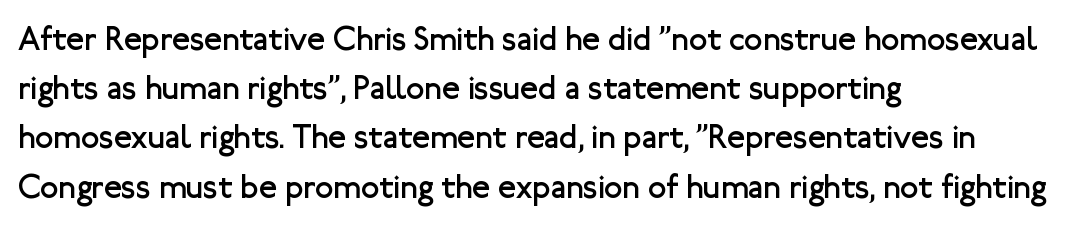
{"serif": "no", "italic": "no", "bold": "no", "weight": "regular", "width": "normal", "stroke_contrast": "low", "x_height": "medium", "monospaced": "no", "underline": "no", "align": "left", "line_spacing": "normal", "line_spacing_ratio": 1.49, "letter_spacing": "normal", "letter_spacing_em": 0.0, "glyph_px": 33}
